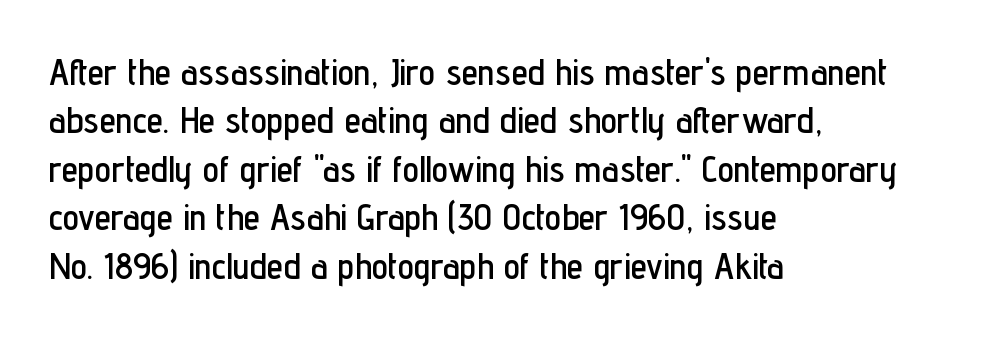
The image shows 37 px condensed sans-serif type, upright; set left-aligned, normal line spacing (1.31x), normal letter spacing, not underlined; low stroke contrast and a medium x-height.
